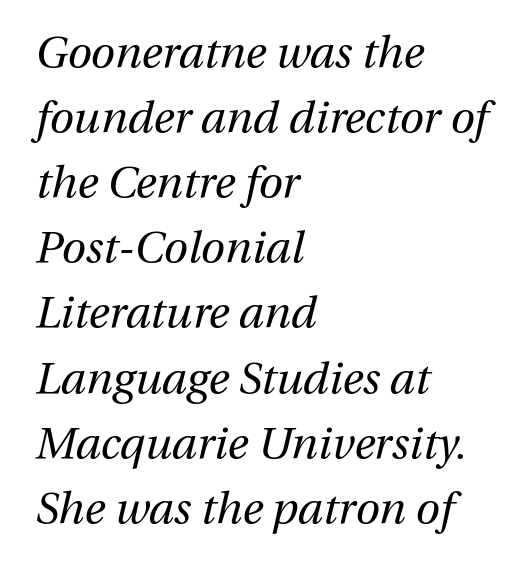
Varying glyph widths throughout — classic text-font behaviour. Any mark beneath the type? The region is blank. Weight class: somewhere from thin through regular. Notice how the stems are inclined rather than vertical — that's the hallmark of italics. You could call the tracking neutral — neither tight nor loose.
